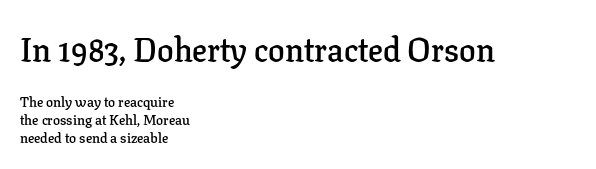
The image shows 33 px semibold serif type, upright; set left-aligned, normal line spacing (1.29x), normal letter spacing, not underlined; the first (top) block is 2.36x larger; low stroke contrast and a medium x-height.
